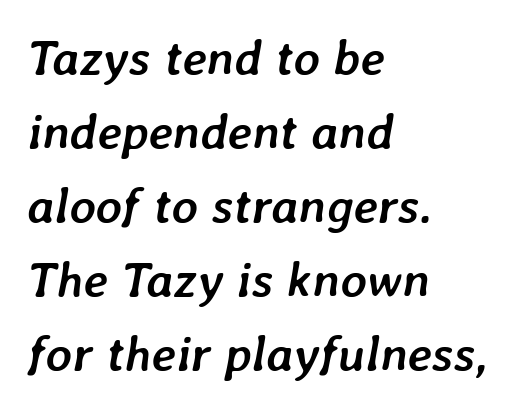
{"italic": "yes", "lean": "right", "slant_degrees": 7, "bold": "yes", "weight": "semibold", "width": "normal", "stroke_contrast": "low", "x_height": "medium", "monospaced": "no", "underline": "no", "align": "left", "line_spacing": "normal", "line_spacing_ratio": 1.48, "letter_spacing": "normal", "letter_spacing_em": 0.0, "glyph_px": 50}
